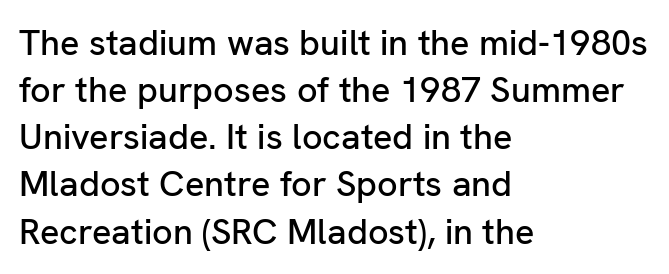
Q: Is the text italic (slanted)? A: No, it is upright.
Q: Is the typeface a serif or a sans-serif typeface? A: Sans-serif.
Q: Is the text underlined? A: No.
Q: How is the paragraph aligned? A: Left-aligned.
Q: Is the spacing between letters normal or unusually wide? A: Normal.
Q: Is the spacing between lines tight, normal or loose? A: Normal.
Q: Width (condensed, normal, or wide)? A: Normal.
Q: Stroke contrast? A: Low.
Q: x-height? A: Medium.
Q: Monospaced? A: No.
